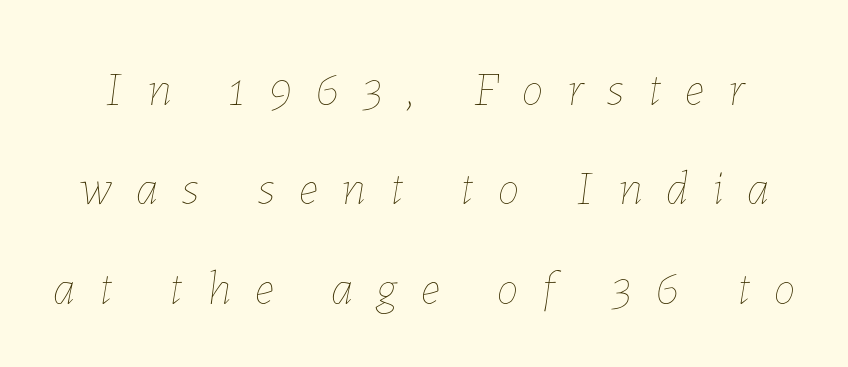
{"italic": "yes", "lean": "right", "slant_degrees": 7, "bold": "no", "weight": "thin", "width": "normal", "stroke_contrast": "low", "x_height": "medium", "monospaced": "no", "underline": "no", "line_spacing": "loose", "line_spacing_ratio": 2.03, "letter_spacing": "wide", "letter_spacing_em": 0.49, "glyph_px": 49}
